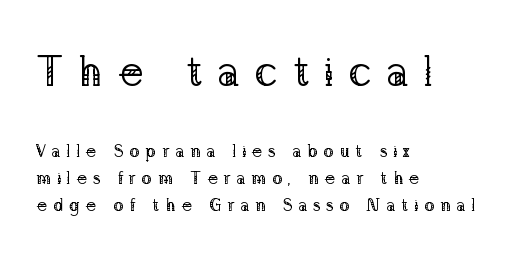
Q: Is the text bold? A: No.
Q: Is the text italic (slanted)? A: No, it is upright.
Q: Is the typeface a serif or a sans-serif typeface? A: Serif.
Q: Is the text underlined? A: No.
Q: How is the paragraph aligned? A: Left-aligned.
Q: Is the spacing between letters normal or unusually wide? A: Unusually wide.
Q: Is the spacing between lines tight, normal or loose? A: Normal.
Q: Which block of text is set in a larger size, the first (top) or the second (bottom)? A: The first (top) one.
Q: Width (condensed, normal, or wide)? A: Normal.
Q: Stroke contrast? A: Low.
Q: x-height? A: Medium.
Q: Monospaced? A: No.
